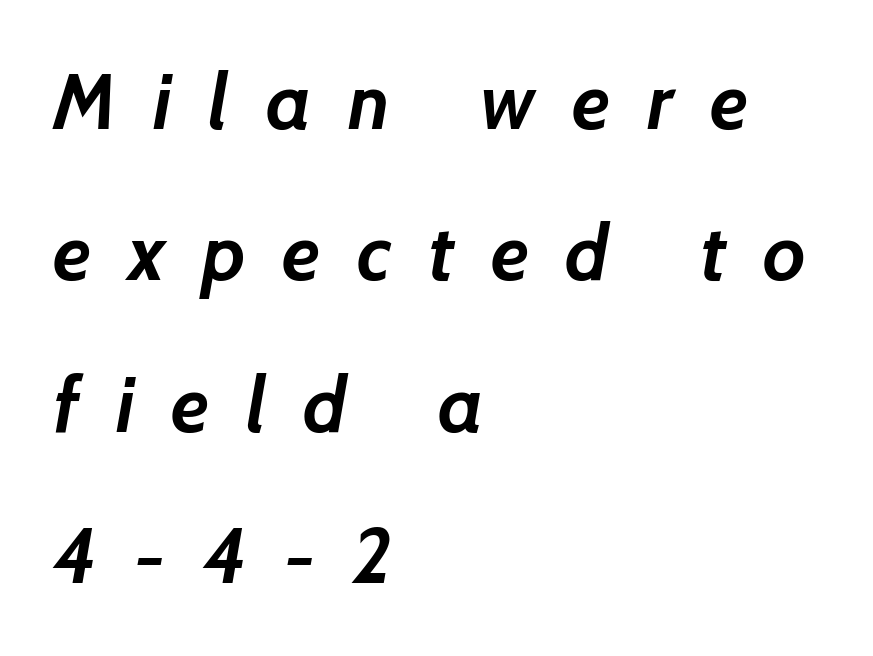
{"serif": "no", "bold": "yes", "weight": "semibold", "width": "normal", "stroke_contrast": "low", "x_height": "medium", "monospaced": "no", "underline": "no", "align": "left", "line_spacing": "loose", "line_spacing_ratio": 1.94, "letter_spacing": "wide", "letter_spacing_em": 0.47, "glyph_px": 78}
